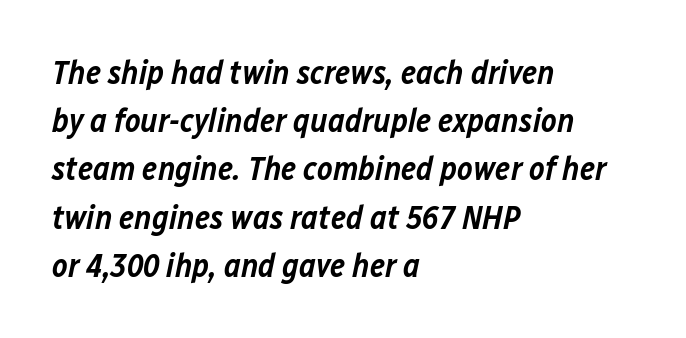
Moderately thickened strokes mark this as semibold type. The rendering applies a slant to the glyphs. Just letters on the line, the space beneath them empty. If you measured baseline to baseline, you'd find a middling distance. The lines in this sample share a left origin and differ only in where they stop. A typesetter would call this zero additional tracking.
